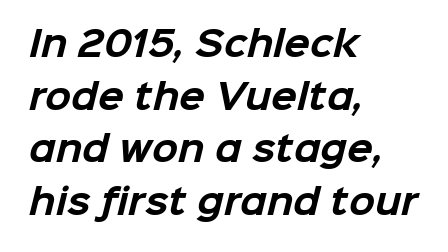
The ragged edge is on the right, which tells us the setting is flush left. Quick note: underline off. The typesetting leans heavy: a genuine bold. A typesetter would label this face a sans. Spacing verdict: proportional, widths tailored to each character.
